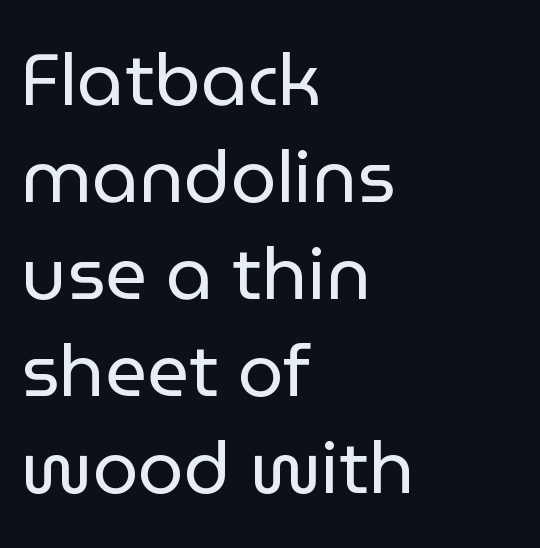
Proportional: the letters do not fall into vertical columns. No feet cap the strokes, marking this as sans-serif type. Students, observe: this is what conventionally led text looks like. Posture: straight, roman, zero tilt.
